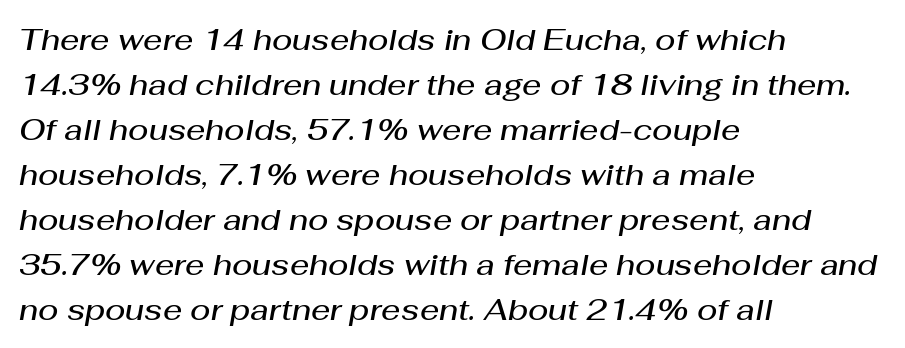
Q: Is the text bold? A: Semi-bold.
Q: Is the text italic (slanted)? A: Yes, it leans right by about 10 degrees.
Q: Is the text underlined? A: No.
Q: How is the paragraph aligned? A: Left-aligned.
Q: Is the spacing between letters normal or unusually wide? A: Normal.
Q: Is the spacing between lines tight, normal or loose? A: Normal.
Q: Width (condensed, normal, or wide)? A: Normal.
Q: Stroke contrast? A: Medium.
Q: x-height? A: Medium.
Q: Monospaced? A: No.
